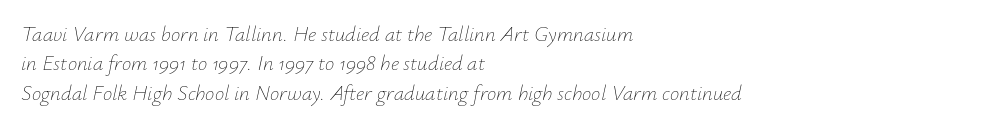
{"italic": "yes", "lean": "right", "slant_degrees": 12, "bold": "no", "underline": "no", "align": "left", "line_spacing": "normal", "line_spacing_ratio": 1.4, "letter_spacing": "normal", "letter_spacing_em": 0.0, "glyph_px": 21}
